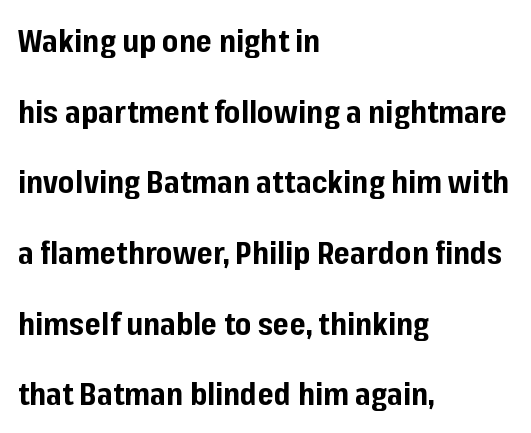
Q: Is the text bold? A: Yes.
Q: Is the text italic (slanted)? A: No, it is upright.
Q: Is the typeface a serif or a sans-serif typeface? A: Sans-serif.
Q: Is the text underlined? A: No.
Q: How is the paragraph aligned? A: Left-aligned.
Q: Is the spacing between letters normal or unusually wide? A: Normal.
Q: Is the spacing between lines tight, normal or loose? A: Loose.
Q: Width (condensed, normal, or wide)? A: Normal.
Q: Stroke contrast? A: Low.
Q: x-height? A: Medium.
Q: Monospaced? A: No.
